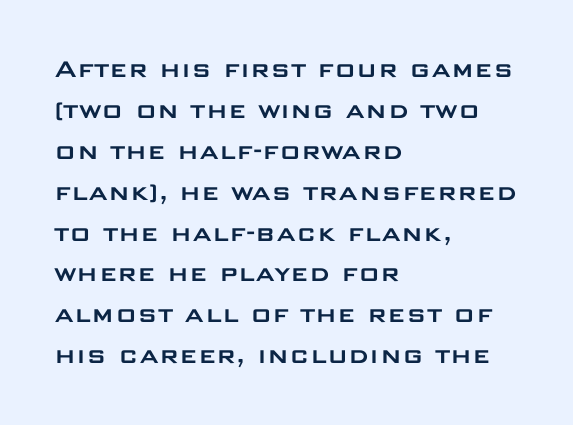
{"serif": "no", "italic": "no", "width": "wide", "stroke_contrast": "low", "x_height": "large", "monospaced": "no", "underline": "no", "align": "left", "line_spacing": "normal", "line_spacing_ratio": 1.41, "letter_spacing": "normal", "letter_spacing_em": 0.0, "glyph_px": 29}
